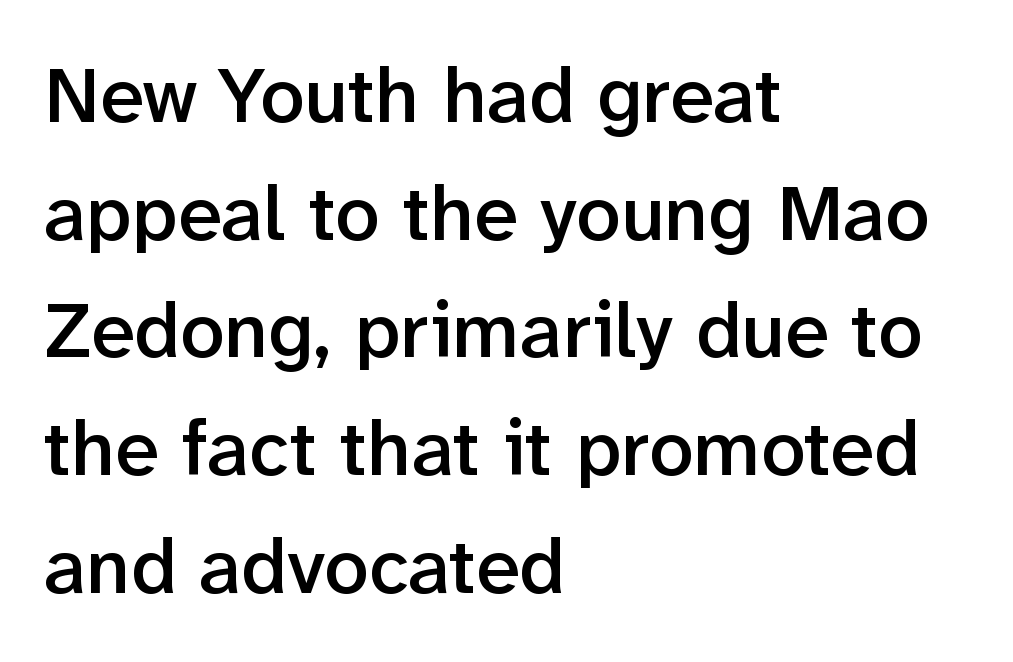
{"serif": "no", "italic": "no", "bold": "semi", "weight": "semibold", "width": "normal", "stroke_contrast": "low", "x_height": "medium", "monospaced": "no", "underline": "no", "align": "left", "line_spacing": "normal", "line_spacing_ratio": 1.49, "letter_spacing": "normal", "letter_spacing_em": 0.0, "glyph_px": 79}
